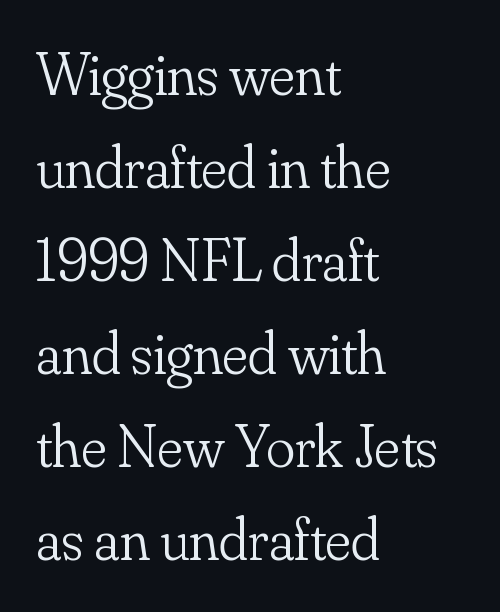
How would I describe the line gaps? Plain and ordinary. Varying glyph widths throughout — classic text-font behaviour. The type is set solid horizontally, with unmodified tracking. If you drew a ruler down the left edge, every line would touch it. Clear beneath every line of the passage.
